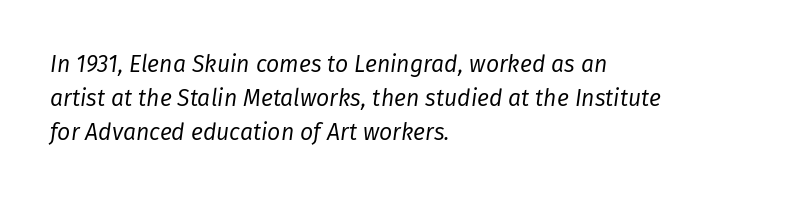
The image shows 23 px text type, italic (leaning right); set left-aligned, normal line spacing (1.48x), normal letter spacing, not underlined.
